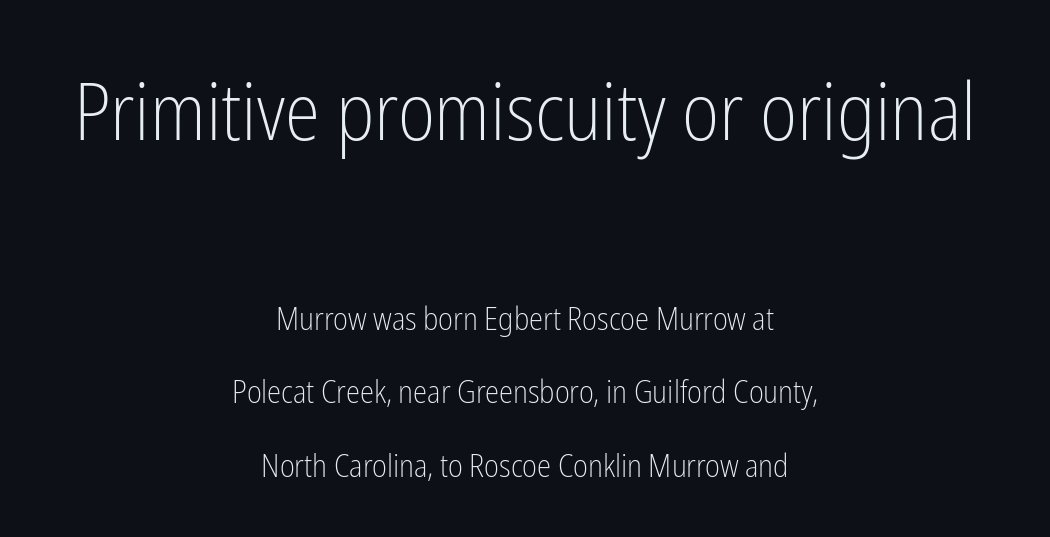
{"serif": "no", "italic": "no", "bold": "no", "weight": "light", "width": "condensed", "stroke_contrast": "low", "x_height": "medium", "monospaced": "no", "underline": "no", "align": "center", "line_spacing": "loose", "line_spacing_ratio": 2.29, "letter_spacing": "normal", "letter_spacing_em": 0.0, "larger_block": "first", "size_ratio": 2.5, "glyph_px": 80}
